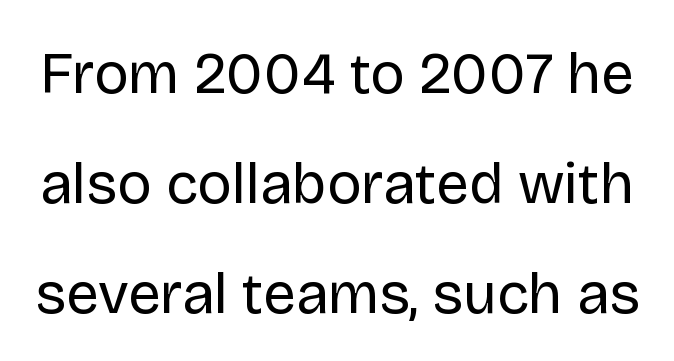
The image shows 58 px regular-weight sans-serif type, upright; set loose line spacing (1.9x), normal letter spacing, not underlined; low stroke contrast and a large x-height.
